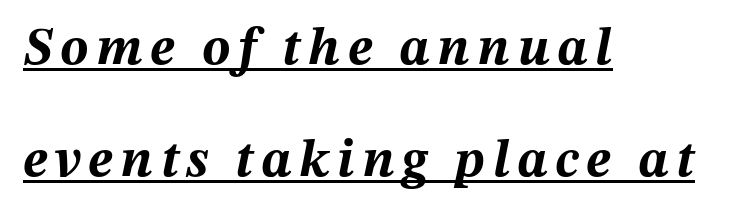
Q: Is the text bold? A: Yes.
Q: Is the text italic (slanted)? A: Yes, it leans right by about 12 degrees.
Q: Is the text underlined? A: Yes.
Q: How is the paragraph aligned? A: Left-aligned.
Q: Is the spacing between lines tight, normal or loose? A: Loose.
Q: Width (condensed, normal, or wide)? A: Normal.
Q: Stroke contrast? A: Medium.
Q: x-height? A: Medium.
Q: Monospaced? A: No.
